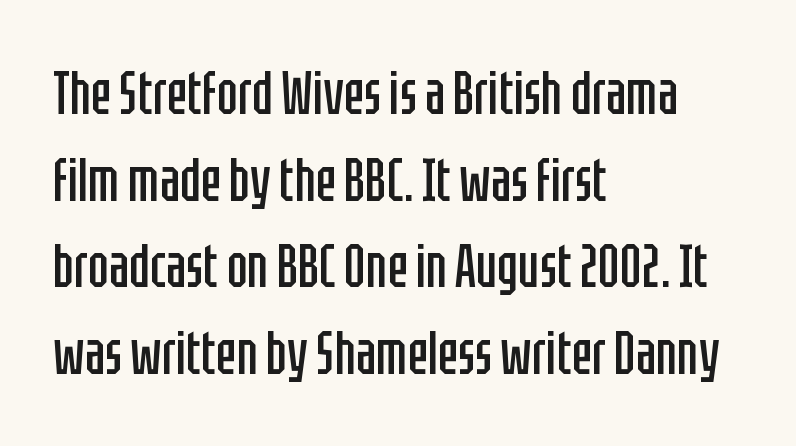
Think standard paragraph weight, or any step lighter than that. The letters stand upright; this is a roman face. This rendering uses left alignment, leaving the right contour irregular. You could not count columns in this text — the font is proportionally spaced. Honestly, the row spacing looks completely unremarkable.
